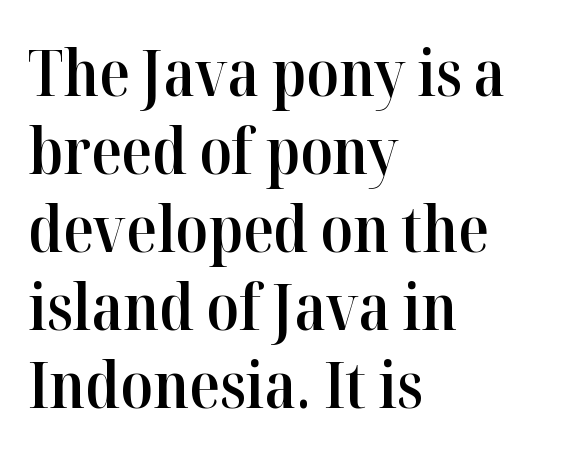
{"serif": "yes", "italic": "no", "bold": "semi", "weight": "semibold", "width": "normal", "stroke_contrast": "high", "x_height": "medium", "monospaced": "no", "underline": "no", "align": "left", "line_spacing_ratio": 1.24, "letter_spacing": "normal", "letter_spacing_em": 0.0, "glyph_px": 63}
